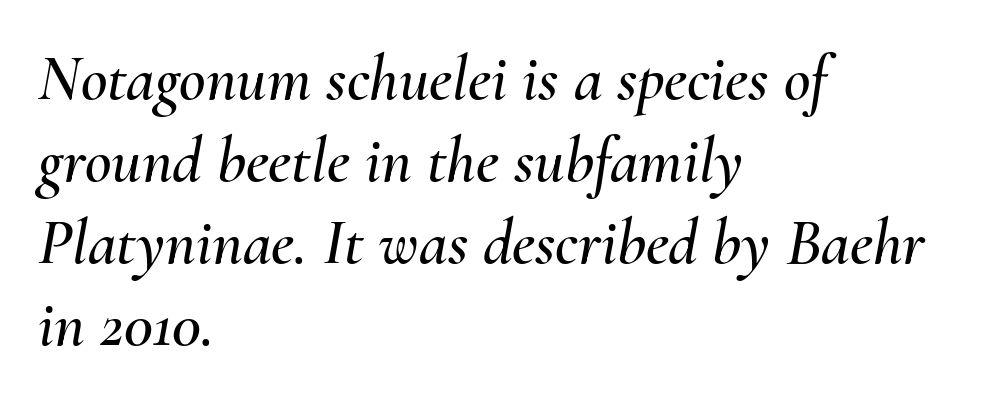
The image shows 65 px text type, italic (leaning right); set left-aligned, normal line spacing (1.26x), normal letter spacing, not underlined; medium stroke contrast and a small x-height.
